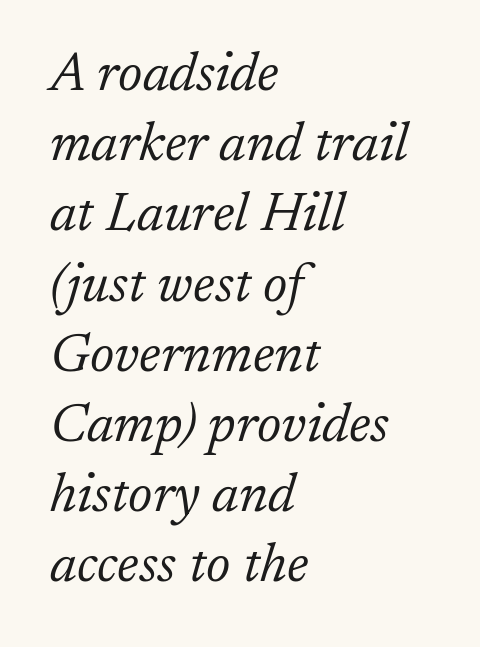
In terms of letterform style, serifs are clearly present. Weight: regular or lighter. The paragraph has a hard left edge and a soft right edge. Caption: standard tracking, unaltered. It's the slanting kind of type.
